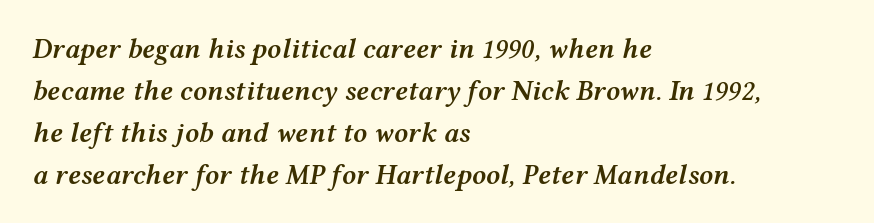
The image shows 28 px semibold, wide type, italic (leaning right); set left-aligned, normal line spacing (1.5x), normal letter spacing, not underlined; medium stroke contrast and a medium x-height.
